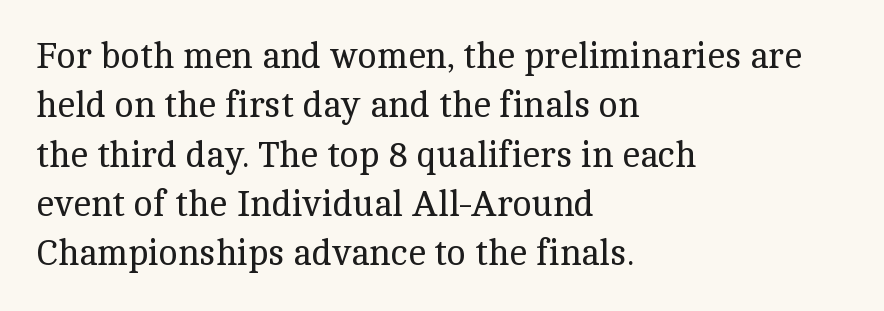
Just letters on the line, the space beneath them empty. The font sits on the lighter half of the weight spectrum, regular included. Does the leading feel generous? No, just average. The face used here is seriffed, in the tradition of book romans. No italicization has been applied; the sample stays upright.
